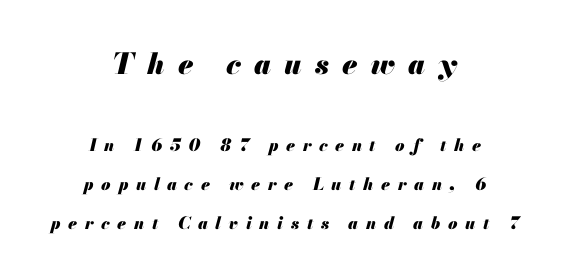
The image shows 29 px heavy type, italic (leaning right); set centered, loose line spacing (2.3x), unusually wide letter spacing (+0.45 em), not underlined; the first (top) block is 1.71x larger; medium stroke contrast and a small x-height.
